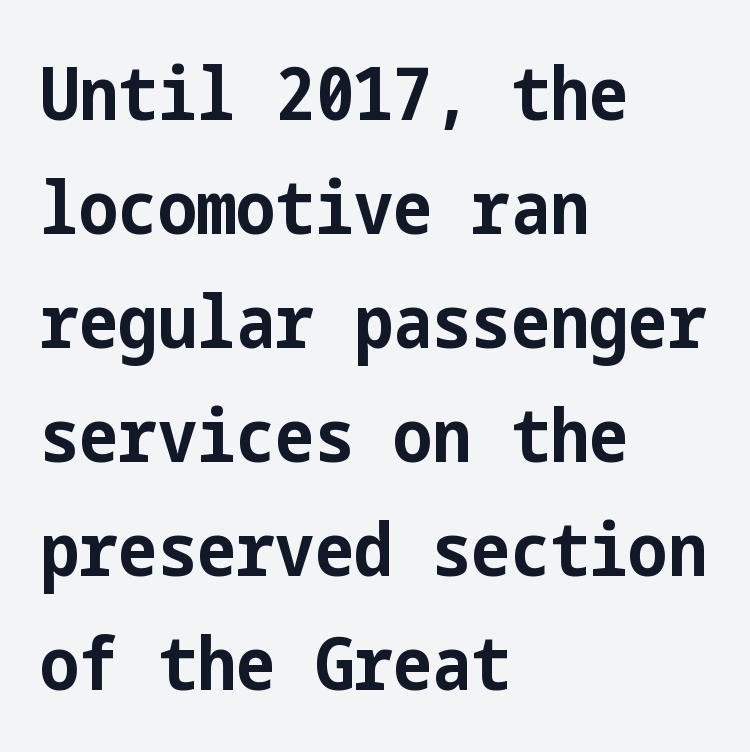
The image shows 74 px bold, condensed sans-serif type, upright; set left-aligned, normal line spacing (1.54x), normal letter spacing, not underlined; low stroke contrast and a medium x-height.
